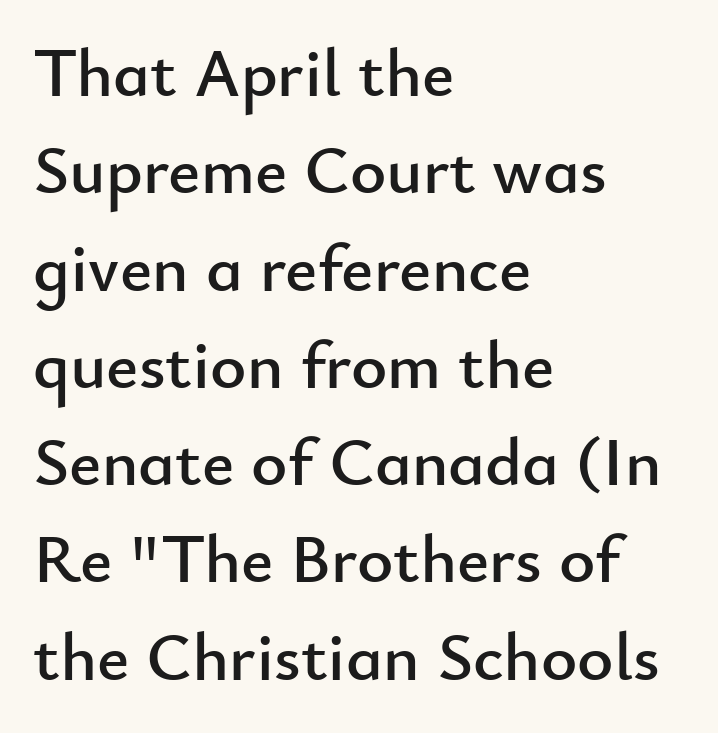
Each letter keeps its own natural width here, so spacing adapts to shape. The characters display no serif detailing; their extremities are plain. This sample is left-justified, so line endings fall wherever the words run out. Tracking here is standard; glyphs follow each other at the usual distance. Italic? Not at all — the glyphs are vertical.
